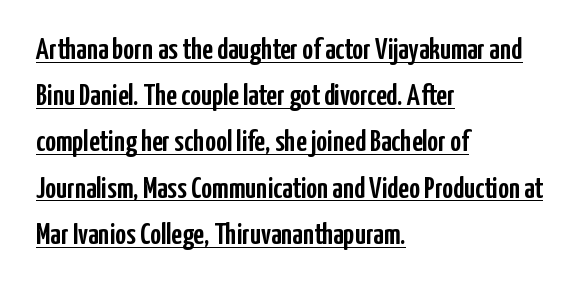
The image shows 30 px condensed sans-serif type, upright; set left-aligned, normal line spacing (1.54x), normal letter spacing, underlined; low stroke contrast and a medium x-height.
